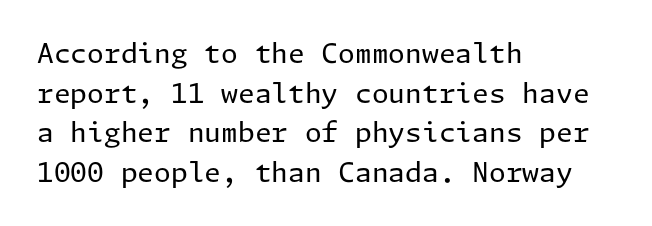
{"italic": "no", "bold": "no", "underline": "no", "align": "left", "line_spacing": "normal", "line_spacing_ratio": 1.47, "letter_spacing": "normal", "letter_spacing_em": 0.0, "glyph_px": 27}
